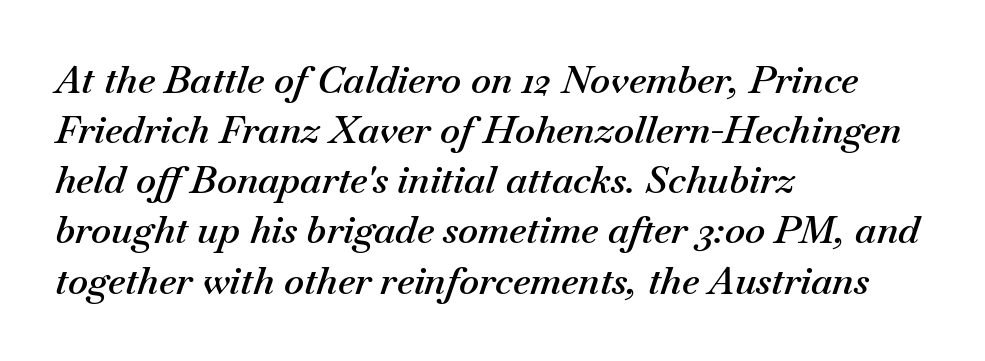
The image shows 38 px semibold type, italic (leaning right); set left-aligned, normal line spacing (1.32x), normal letter spacing, not underlined; medium stroke contrast and a small x-height.
